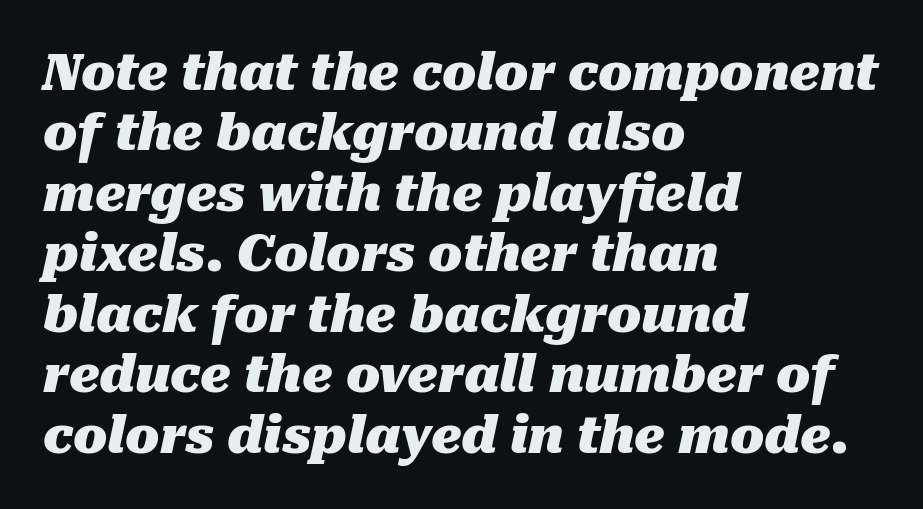
Letters rest on an invisible, unmarked baseline. The rendering uses a bold face; every stroke is thick and dark. Line beginnings align vertically; line endings do not. Quick note: italic.
